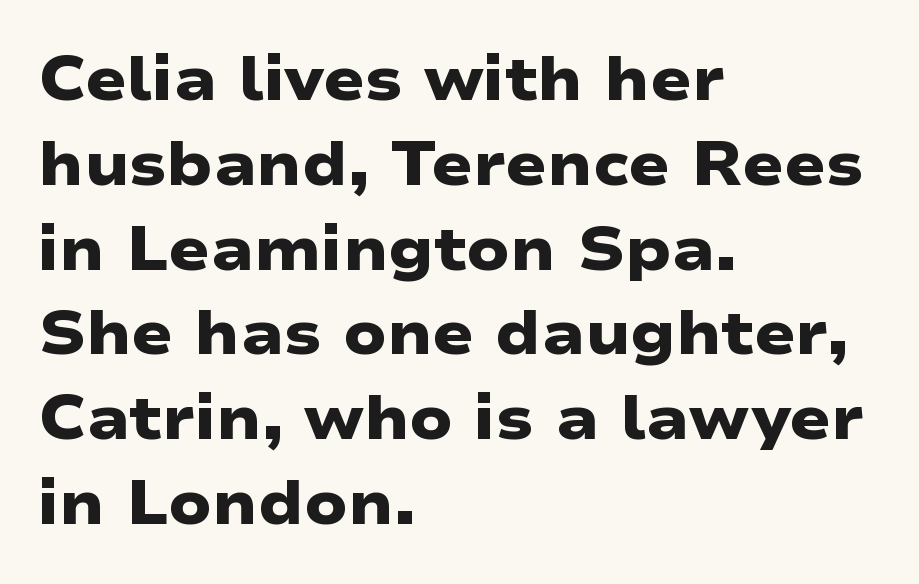
Heavy, bold letterforms. Students, note that the glyphs here touch the page at normal intervals. The letters advance in unequal steps, a hallmark of proportional type. A bare baseline throughout the passage. Normally led — the rows are evenly, conventionally spaced.
